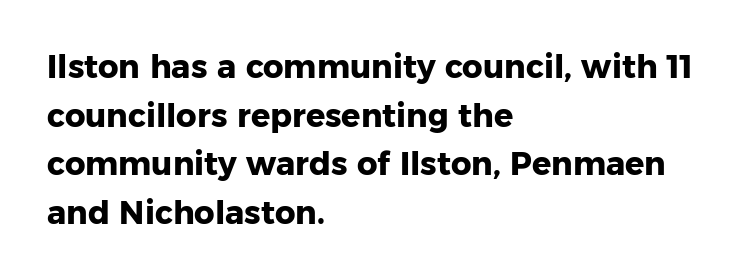
Posture: straight, roman, zero tilt. Look at the bottom of the vertical strokes: they stop flat, with no serifs. Letters rest on an invisible, unmarked baseline. The passage shown is typed in a proportional face where columns would drift. Heft: maximum for text — a bold.
